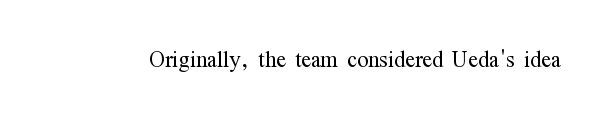
Q: Is the text bold? A: No.
Q: Is the text italic (slanted)? A: No, it is upright.
Q: Is the typeface a serif or a sans-serif typeface? A: Serif.
Q: Is the text underlined? A: No.
Q: Is the spacing between letters normal or unusually wide? A: Normal.
Q: Width (condensed, normal, or wide)? A: Condensed.
Q: Stroke contrast? A: Medium.
Q: x-height? A: Medium.
Q: Monospaced? A: No.
